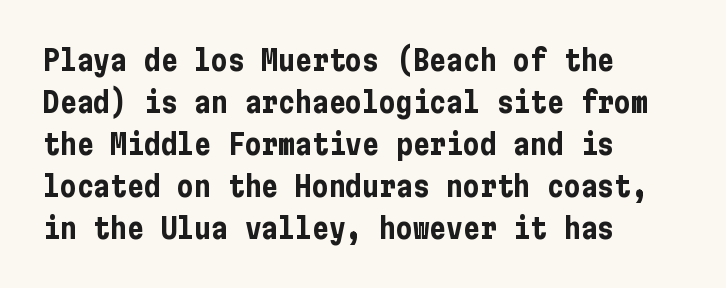
The image shows 28 px bold, condensed sans-serif type, upright; set left-aligned, normal line spacing (1.5x), normal letter spacing, not underlined; low stroke contrast and a medium x-height.
